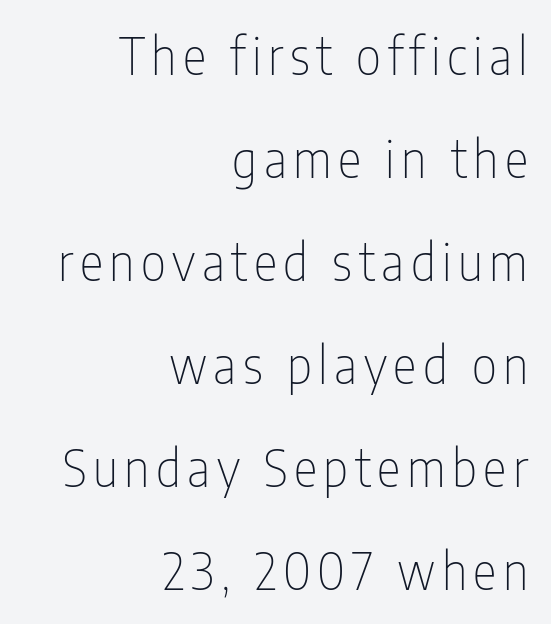
{"serif": "no", "italic": "no", "bold": "no", "weight": "thin", "width": "condensed", "stroke_contrast": "low", "x_height": "medium", "monospaced": "no", "underline": "no", "align": "right", "line_spacing": "loose", "line_spacing_ratio": 2.06, "glyph_px": 50}
